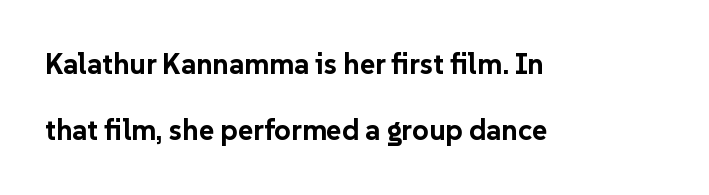
{"serif": "no", "italic": "no", "bold": "yes", "weight": "bold", "width": "normal", "stroke_contrast": "low", "x_height": "medium", "monospaced": "no", "underline": "no", "align": "left", "line_spacing": "loose", "line_spacing_ratio": 2.28, "letter_spacing": "normal", "letter_spacing_em": 0.0, "glyph_px": 29}
